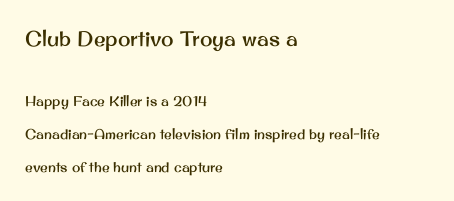
{"italic": "no", "underline": "no", "align": "left", "line_spacing": "loose", "line_spacing_ratio": 2.37, "letter_spacing": "normal", "letter_spacing_em": 0.0, "larger_block": "first", "size_ratio": 1.5, "glyph_px": 21}
